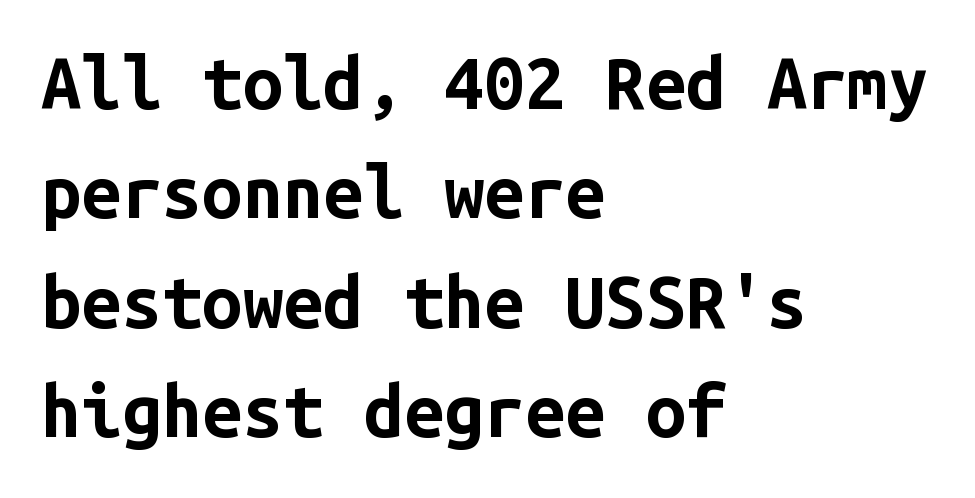
Q: Is the text bold? A: Yes.
Q: Is the text italic (slanted)? A: No, it is upright.
Q: Is the typeface a serif or a sans-serif typeface? A: Sans-serif.
Q: Is the text underlined? A: No.
Q: How is the paragraph aligned? A: Left-aligned.
Q: Is the spacing between letters normal or unusually wide? A: Normal.
Q: Is the spacing between lines tight, normal or loose? A: Normal.
Q: Width (condensed, normal, or wide)? A: Normal.
Q: Stroke contrast? A: Low.
Q: x-height? A: Medium.
Q: Monospaced? A: Yes.
